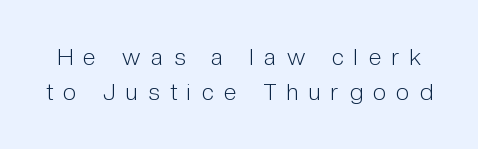
Q: Is the text bold? A: No.
Q: Is the text italic (slanted)? A: No, it is upright.
Q: Is the text underlined? A: No.
Q: Is the spacing between letters normal or unusually wide? A: Unusually wide.
Q: Is the spacing between lines tight, normal or loose? A: Normal.
